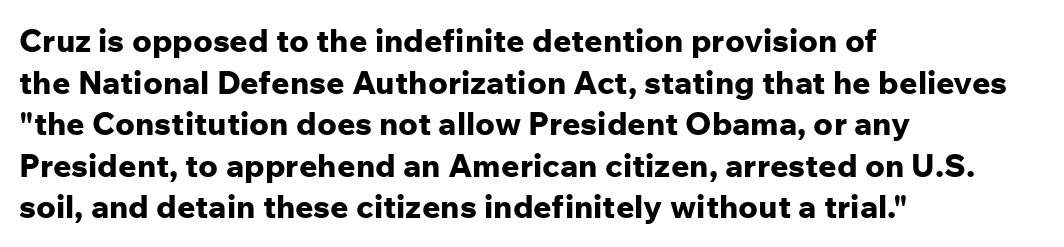
{"serif": "no", "italic": "no", "bold": "yes", "weight": "bold", "width": "normal", "stroke_contrast": "low", "x_height": "medium", "monospaced": "no", "underline": "no", "align": "left", "line_spacing": "normal", "line_spacing_ratio": 1.3, "letter_spacing": "normal", "letter_spacing_em": 0.0, "glyph_px": 32}
